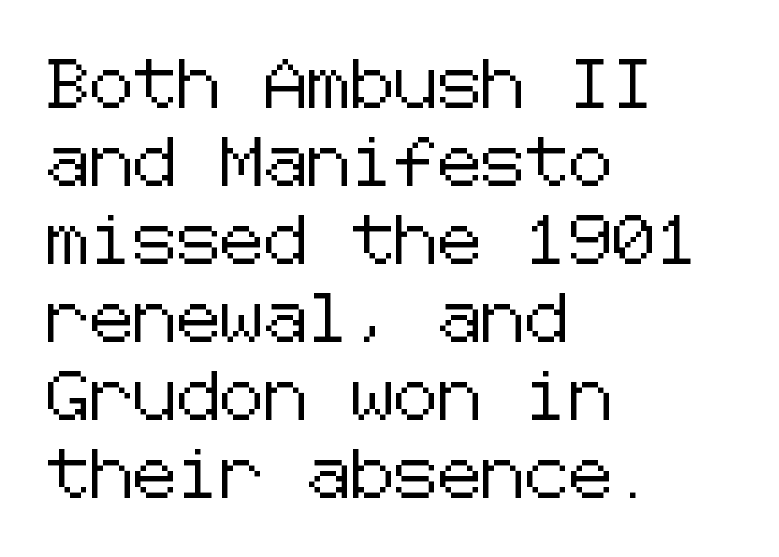
Q: Is the text italic (slanted)? A: No, it is upright.
Q: Is the typeface a serif or a sans-serif typeface? A: Sans-serif.
Q: Is the text underlined? A: No.
Q: How is the paragraph aligned? A: Left-aligned.
Q: Is the spacing between letters normal or unusually wide? A: Normal.
Q: Is the spacing between lines tight, normal or loose? A: Normal.
Q: Width (condensed, normal, or wide)? A: Normal.
Q: Stroke contrast? A: Low.
Q: x-height? A: Medium.
